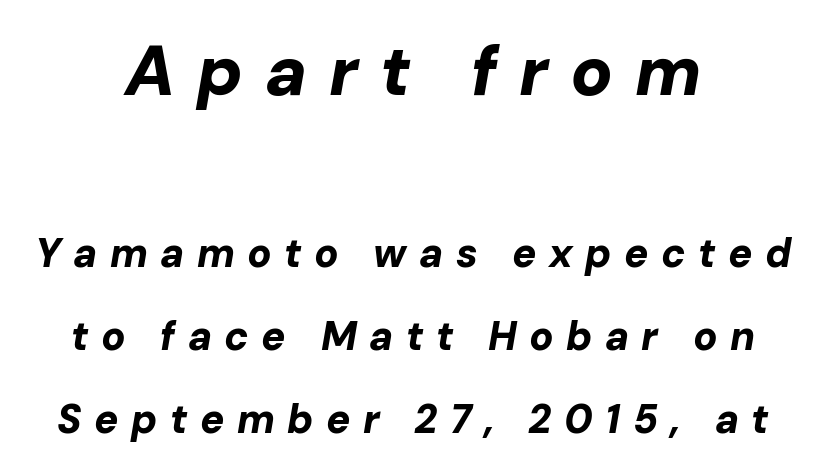
Q: Is the text bold? A: Yes.
Q: Is the text italic (slanted)? A: Yes, it leans right by about 10 degrees.
Q: Is the text underlined? A: No.
Q: How is the paragraph aligned? A: Centered.
Q: Is the spacing between letters normal or unusually wide? A: Unusually wide.
Q: Is the spacing between lines tight, normal or loose? A: Loose.
Q: Which block of text is set in a larger size, the first (top) or the second (bottom)? A: The first (top) one.
Q: Width (condensed, normal, or wide)? A: Normal.
Q: Stroke contrast? A: Low.
Q: x-height? A: Medium.
Q: Monospaced? A: No.
